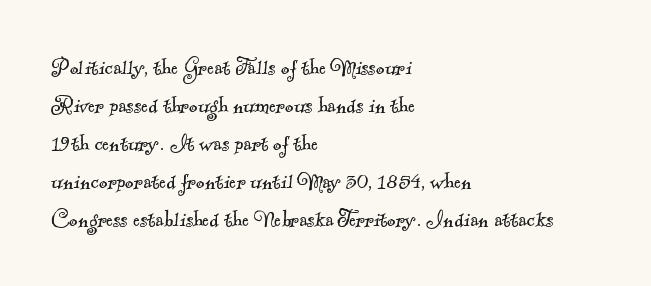
The image shows 26 px text type; set left-aligned, normal line spacing (1.46x), normal letter spacing, not underlined.
